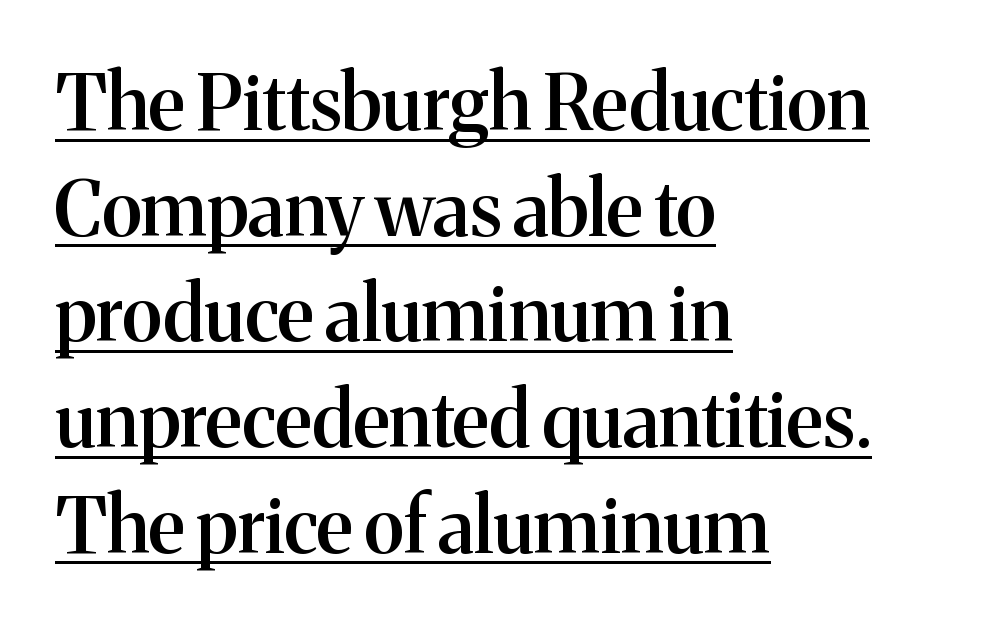
Look at the bottom of the vertical strokes: they flare into serifs here. Check the space under the baseline: a stroke is drawn there. A typesetter would mark this as roman, not italic. The face used here is proportionally spaced, like ordinary book or web type. This is moderately heavy type, rendered in semibold.
